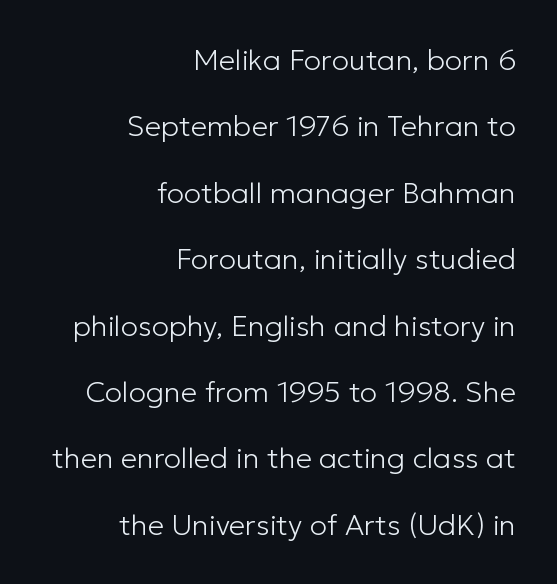
Each line ends at the same right margin while the left side varies. Each letter keeps its own natural width here, so spacing adapts to shape. No feet cap the strokes, marking this as sans-serif type. If you drew a line through each stem, it would be perfectly vertical. Type without underlining. The font sits on the lighter half of the weight spectrum, regular included.
